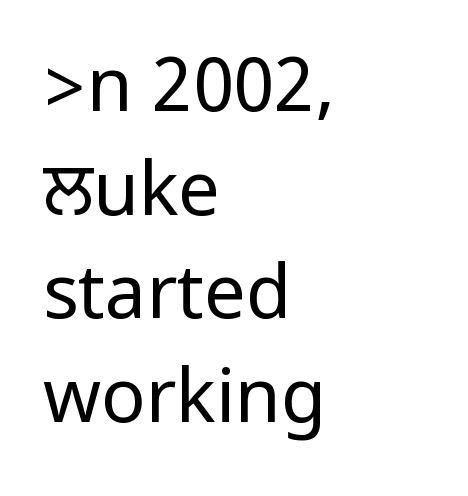
The image shows 74 px regular-weight, condensed sans-serif type, upright; set left-aligned, normal line spacing (1.4x), normal letter spacing, not underlined; low stroke contrast.
